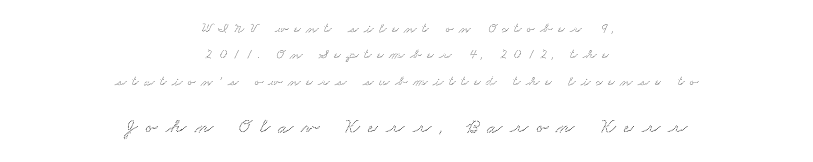
The image shows 21 px text type; set centered, line spacing 1.88x, unusually wide letter spacing (+0.4 em), not underlined; the second (bottom) block is 1.5x larger.
